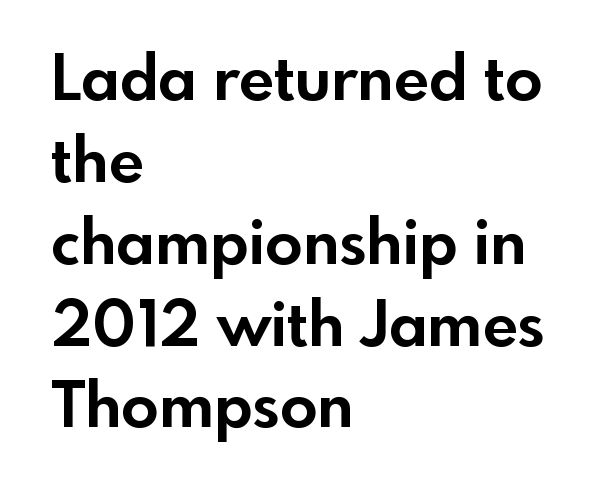
Q: Is the text bold? A: Yes.
Q: Is the text italic (slanted)? A: No, it is upright.
Q: Is the typeface a serif or a sans-serif typeface? A: Sans-serif.
Q: Is the text underlined? A: No.
Q: How is the paragraph aligned? A: Left-aligned.
Q: Is the spacing between letters normal or unusually wide? A: Normal.
Q: Is the spacing between lines tight, normal or loose? A: Normal.
Q: Width (condensed, normal, or wide)? A: Normal.
Q: x-height? A: Small.
Q: Monospaced? A: No.
